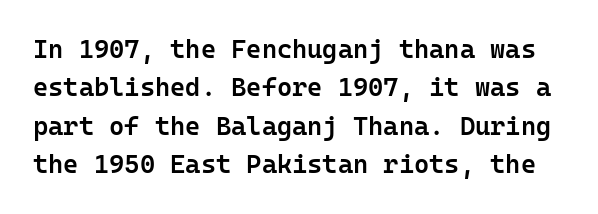
Baseline-to-baseline distance is the conventional proportion of letter height. A somewhat darkened texture: the type is semibold rather than bold. The words here are not underlined. These lines were composed using upright roman letters. Tracking here is standard; glyphs follow each other at the usual distance.
